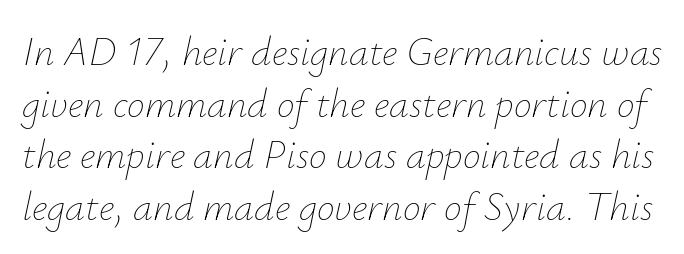
{"italic": "yes", "lean": "right", "slant_degrees": 12, "bold": "no", "weight": "thin", "width": "normal", "stroke_contrast": "low", "x_height": "small", "monospaced": "no", "underline": "no", "line_spacing": "normal", "line_spacing_ratio": 1.29, "letter_spacing": "normal", "letter_spacing_em": 0.0, "glyph_px": 40}
